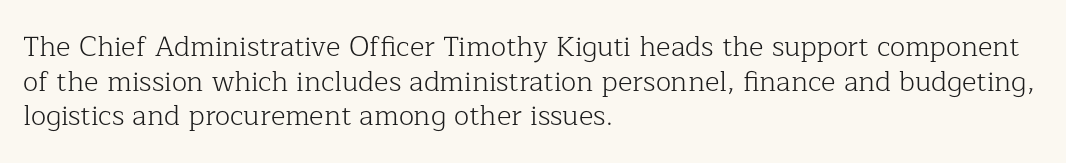
The image shows 28 px light serif type, upright; set left-aligned, line spacing 1.24x, normal letter spacing, not underlined; low stroke contrast and a medium x-height.
